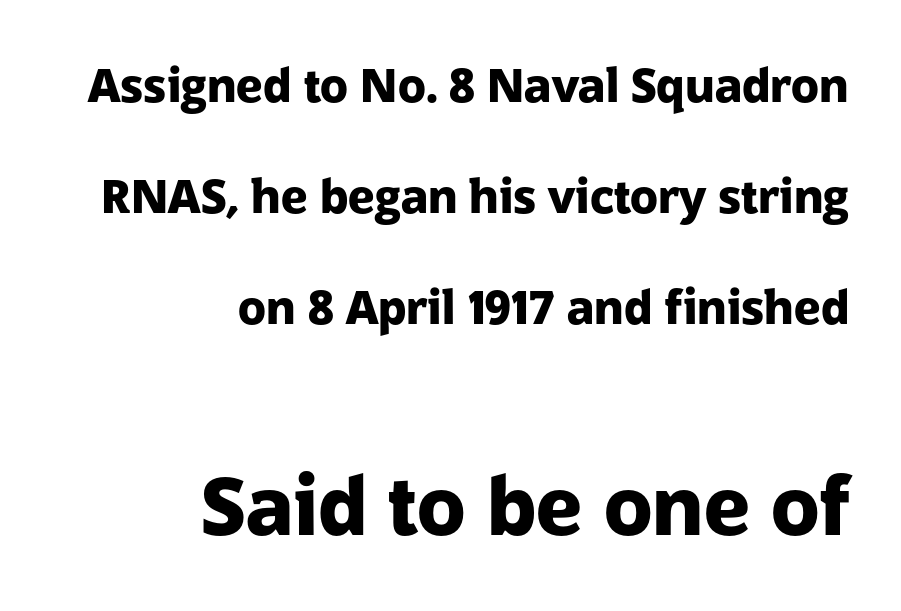
{"serif": "no", "italic": "no", "bold": "yes", "weight": "heavy", "width": "normal", "stroke_contrast": "low", "x_height": "medium", "monospaced": "no", "underline": "no", "align": "right", "line_spacing": "loose", "line_spacing_ratio": 2.41, "letter_spacing": "normal", "letter_spacing_em": 0.0, "larger_block": "second", "size_ratio": 1.74, "glyph_px": 80}
